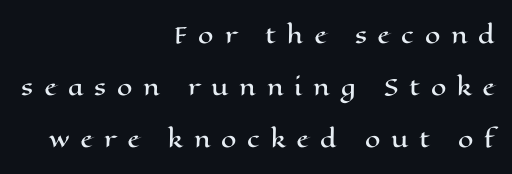
{"italic": "no", "underline": "no", "align": "right", "line_spacing": "loose", "line_spacing_ratio": 2.36, "letter_spacing": "wide", "letter_spacing_em": 0.49, "glyph_px": 22}
